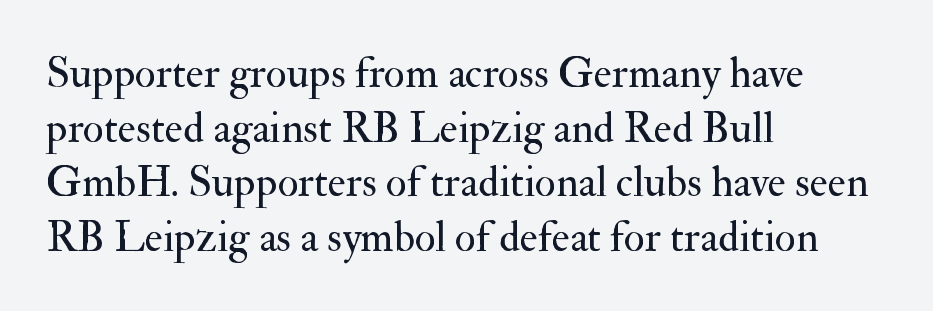
Q: Is the text bold? A: No.
Q: Is the text italic (slanted)? A: No, it is upright.
Q: Is the typeface a serif or a sans-serif typeface? A: Serif.
Q: Is the text underlined? A: No.
Q: How is the paragraph aligned? A: Left-aligned.
Q: Is the spacing between letters normal or unusually wide? A: Normal.
Q: Is the spacing between lines tight, normal or loose? A: Normal.
Q: Width (condensed, normal, or wide)? A: Normal.
Q: Stroke contrast? A: Medium.
Q: x-height? A: Small.
Q: Monospaced? A: No.
